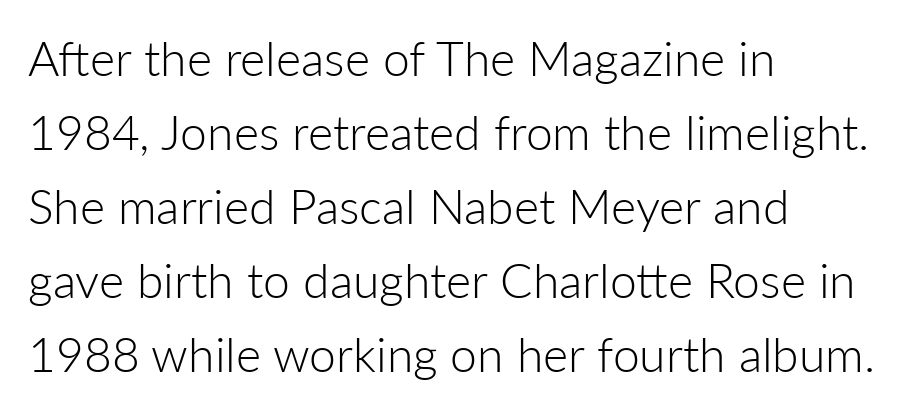
Reading down the column, the eye jumps a familiar distance to each next line. Are there feet on the stems? There aren't — it's a sans. In CSS terms this would be text-align: left. Think of a printed novel: that variable character pitch is what you see here. When letters stand straight like this, we call the style roman or upright.
